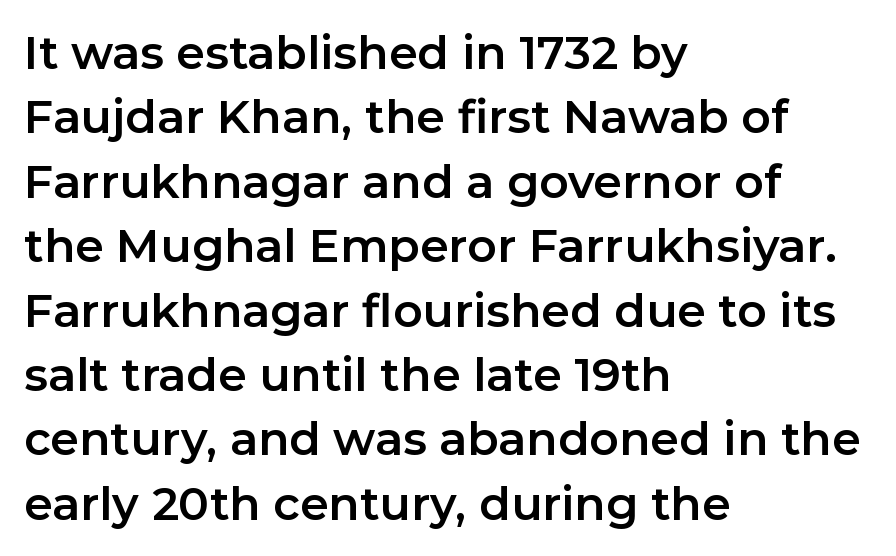
The image shows 46 px sans-serif type, upright; set left-aligned, normal line spacing (1.4x), normal letter spacing, not underlined; low stroke contrast and a medium x-height.
